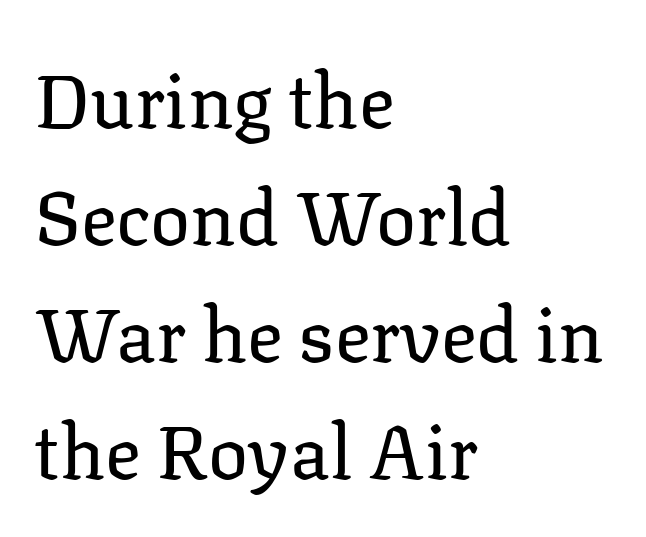
Q: Is the text bold? A: No.
Q: Is the text italic (slanted)? A: No, it is upright.
Q: Is the typeface a serif or a sans-serif typeface? A: Serif.
Q: Is the text underlined? A: No.
Q: How is the paragraph aligned? A: Left-aligned.
Q: Is the spacing between letters normal or unusually wide? A: Normal.
Q: Is the spacing between lines tight, normal or loose? A: Normal.
Q: Width (condensed, normal, or wide)? A: Normal.
Q: Stroke contrast? A: Low.
Q: x-height? A: Medium.
Q: Monospaced? A: No.
